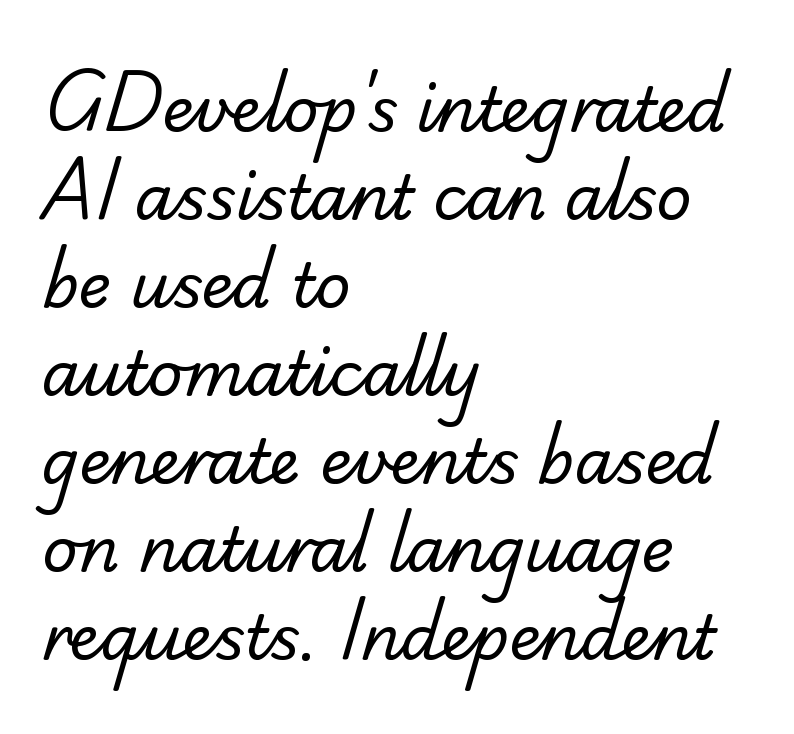
Q: Is the text bold? A: No.
Q: Is the typeface a serif or a sans-serif typeface? A: Sans-serif.
Q: Is the text underlined? A: No.
Q: How is the paragraph aligned? A: Left-aligned.
Q: Is the spacing between letters normal or unusually wide? A: Normal.
Q: Is the spacing between lines tight, normal or loose? A: Normal.
Q: Width (condensed, normal, or wide)? A: Normal.
Q: Stroke contrast? A: Low.
Q: x-height? A: Small.
Q: Monospaced? A: No.
